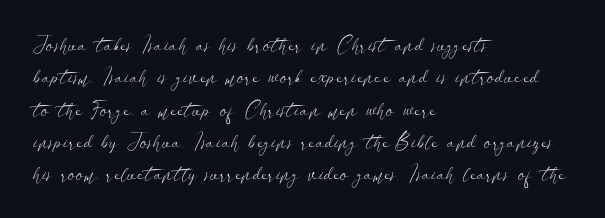
{"bold": "no", "underline": "no", "align": "left", "line_spacing": "normal", "line_spacing_ratio": 1.54, "letter_spacing": "normal", "letter_spacing_em": 0.0, "glyph_px": 21}
